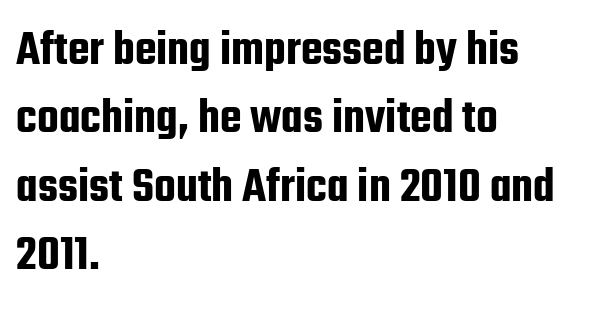
The image shows 50 px condensed sans-serif type, upright; set left-aligned, normal line spacing (1.37x), normal letter spacing, not underlined; low stroke contrast and a medium x-height.
